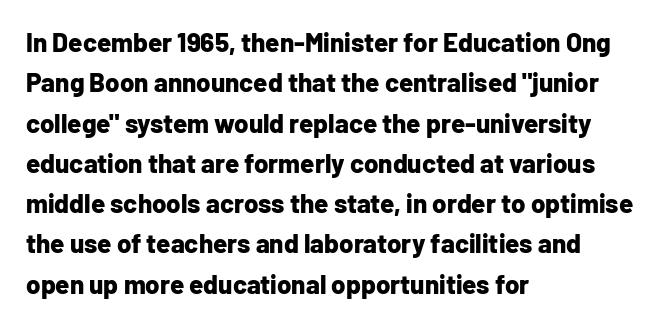
Q: Is the text bold? A: Yes.
Q: Is the text italic (slanted)? A: No, it is upright.
Q: Is the text underlined? A: No.
Q: How is the paragraph aligned? A: Left-aligned.
Q: Is the spacing between letters normal or unusually wide? A: Normal.
Q: Is the spacing between lines tight, normal or loose? A: Normal.
